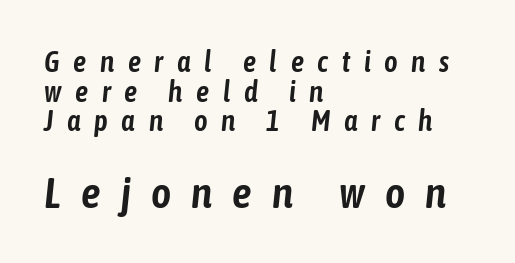
Varying glyph widths throughout — classic text-font behaviour. Nobody drew a line under any word here. Caption: multi-line text, flush left, ragged right. Reading top to bottom, the characters get bigger at the block break. These lines huddle together more closely than default settings would place them.
